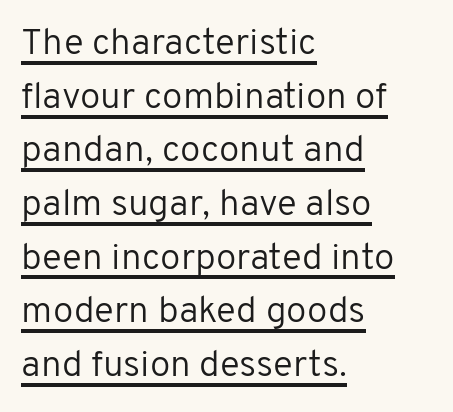
This sample has the flowing, uneven cadence of proportional lettering. The lettering stays uniformly vertical, giving the passage a roman look. A rule runs beneath these lines of type. Unbolded letterforms with no extra heft.
